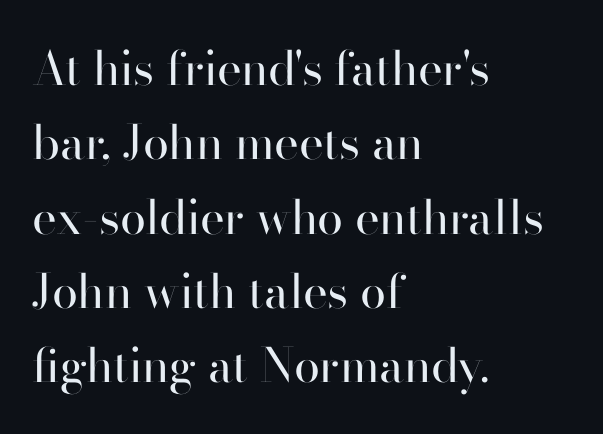
Q: Is the text bold? A: No.
Q: Is the text italic (slanted)? A: No, it is upright.
Q: Is the typeface a serif or a sans-serif typeface? A: Sans-serif.
Q: Is the text underlined? A: No.
Q: How is the paragraph aligned? A: Left-aligned.
Q: Is the spacing between letters normal or unusually wide? A: Normal.
Q: Is the spacing between lines tight, normal or loose? A: Normal.
Q: Width (condensed, normal, or wide)? A: Normal.
Q: Stroke contrast? A: High.
Q: x-height? A: Small.
Q: Monospaced? A: No.
